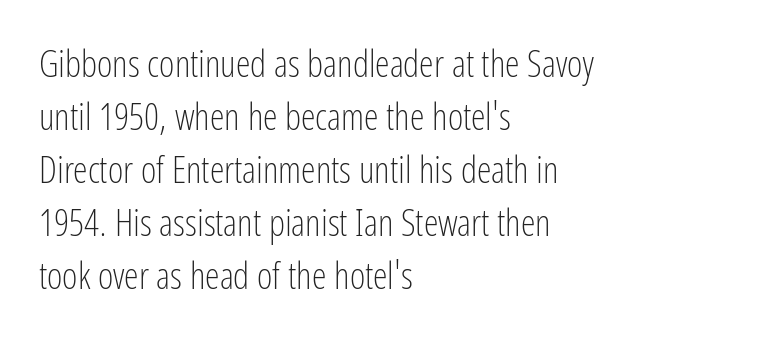
{"serif": "no", "italic": "no", "bold": "no", "weight": "light", "width": "condensed", "stroke_contrast": "low", "x_height": "medium", "monospaced": "no", "underline": "no", "align": "left", "line_spacing": "normal", "line_spacing_ratio": 1.43, "letter_spacing": "normal", "letter_spacing_em": 0.0, "glyph_px": 37}
